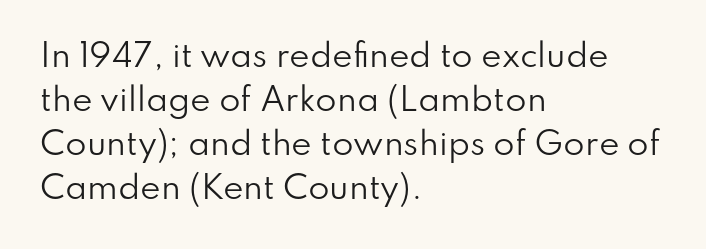
Q: Is the text bold? A: No.
Q: Is the text italic (slanted)? A: No, it is upright.
Q: Is the typeface a serif or a sans-serif typeface? A: Sans-serif.
Q: Is the text underlined? A: No.
Q: How is the paragraph aligned? A: Left-aligned.
Q: Is the spacing between letters normal or unusually wide? A: Normal.
Q: Is the spacing between lines tight, normal or loose? A: Normal.
Q: Width (condensed, normal, or wide)? A: Normal.
Q: Stroke contrast? A: Low.
Q: x-height? A: Small.
Q: Monospaced? A: No.
